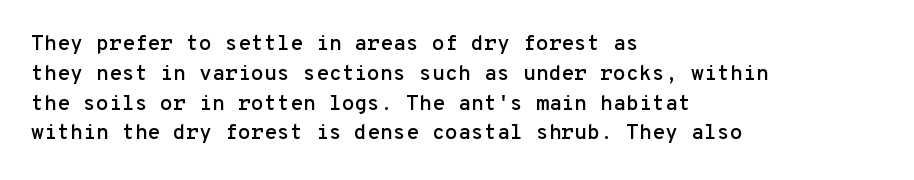
Which margin do the lines hug? The left one — the right edge is uneven. The letters stand upright; this is a roman face. Any mark beneath the type? The region is blank. The space between consecutive lines is moderate. No extra tracking has been applied to these lines.
